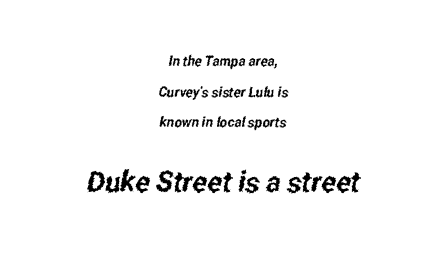
The image shows 29 px condensed sans-serif type; set centered, loose line spacing (2.19x), normal letter spacing, not underlined; the second (bottom) block is 2.07x larger; low stroke contrast and a medium x-height.
